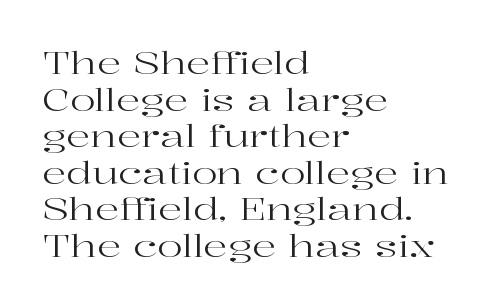
A typesetter would call this zero additional tracking. Is this a fixed-width face? No — the glyphs have proportional, varying widths. Which margin do the lines hug? The left one — the right edge is uneven. Decoration check: the copy has no underline. Each letter's strokes conclude with small projecting serifs.
